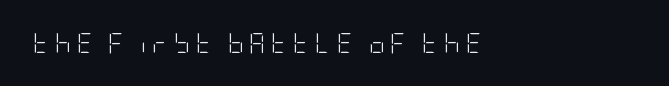
{"italic": "no", "bold": "no", "underline": "no", "align": "left", "letter_spacing": "wide", "letter_spacing_em": 0.28, "glyph_px": 20}
